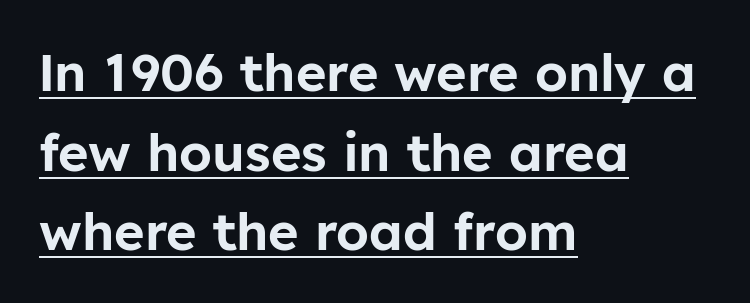
Q: Is the text italic (slanted)? A: No, it is upright.
Q: Is the typeface a serif or a sans-serif typeface? A: Sans-serif.
Q: Is the text underlined? A: Yes.
Q: How is the paragraph aligned? A: Left-aligned.
Q: Is the spacing between letters normal or unusually wide? A: Normal.
Q: Is the spacing between lines tight, normal or loose? A: Normal.
Q: Width (condensed, normal, or wide)? A: Normal.
Q: Stroke contrast? A: Low.
Q: x-height? A: Medium.
Q: Monospaced? A: No.
